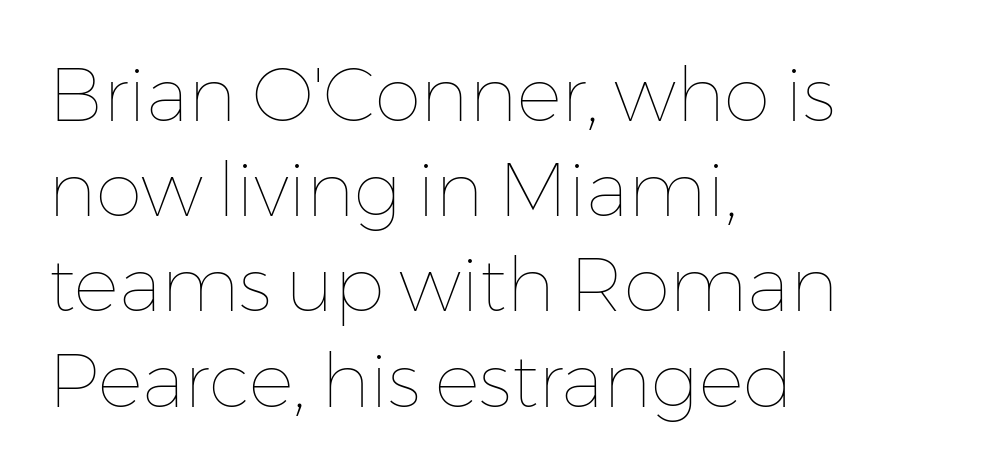
Q: Is the text bold? A: No.
Q: Is the text italic (slanted)? A: No, it is upright.
Q: Is the text underlined? A: No.
Q: How is the paragraph aligned? A: Left-aligned.
Q: Is the spacing between letters normal or unusually wide? A: Normal.
Q: Is the spacing between lines tight, normal or loose? A: Normal.
Q: Width (condensed, normal, or wide)? A: Normal.
Q: Stroke contrast? A: Low.
Q: x-height? A: Medium.
Q: Monospaced? A: No.
